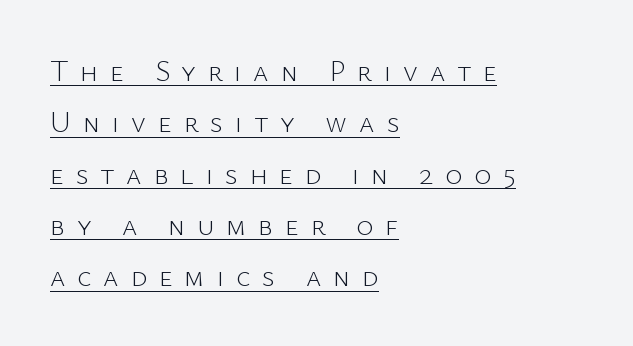
The image shows 29 px light sans-serif type, upright; set left-aligned, line spacing 1.77x, unusually wide letter spacing (+0.41 em), underlined; low stroke contrast and a medium x-height.
